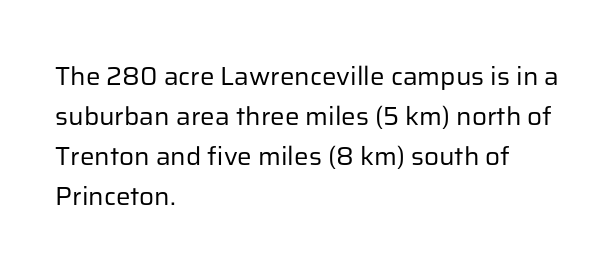
Q: Is the text bold? A: No.
Q: Is the text italic (slanted)? A: No, it is upright.
Q: Is the text underlined? A: No.
Q: How is the paragraph aligned? A: Left-aligned.
Q: Is the spacing between letters normal or unusually wide? A: Normal.
Q: Is the spacing between lines tight, normal or loose? A: Normal.
